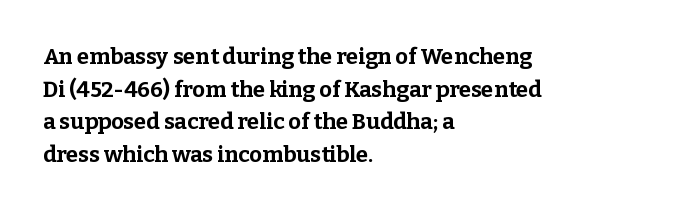
The image shows 22 px bold type, upright; set left-aligned, normal line spacing (1.48x), normal letter spacing, not underlined.
